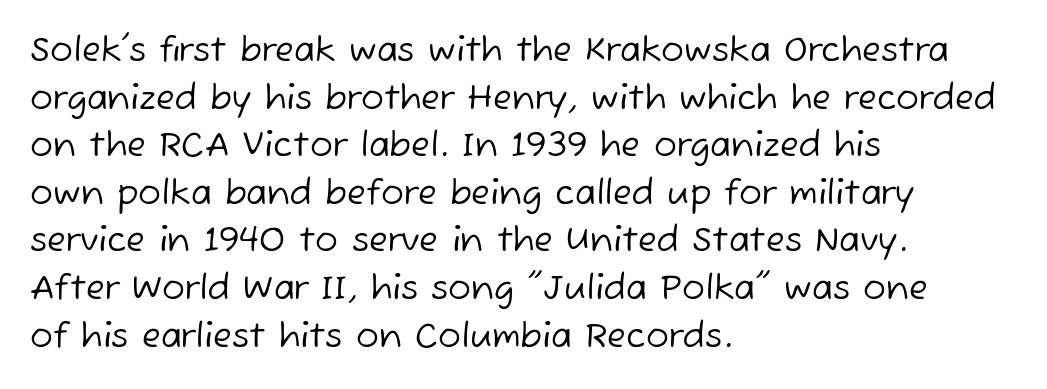
{"serif": "no", "bold": "no", "weight": "regular", "width": "normal", "stroke_contrast": "low", "x_height": "medium", "monospaced": "no", "underline": "no", "align": "left", "line_spacing": "normal", "line_spacing_ratio": 1.4, "letter_spacing": "normal", "letter_spacing_em": 0.0, "glyph_px": 34}
